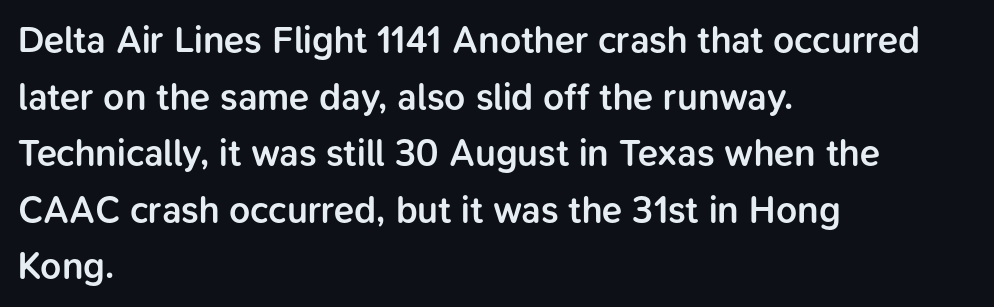
{"serif": "no", "italic": "no", "bold": "semi", "weight": "semibold", "width": "normal", "stroke_contrast": "low", "x_height": "medium", "monospaced": "no", "underline": "no", "align": "left", "line_spacing": "normal", "line_spacing_ratio": 1.53, "letter_spacing": "normal", "letter_spacing_em": 0.0, "glyph_px": 37}
